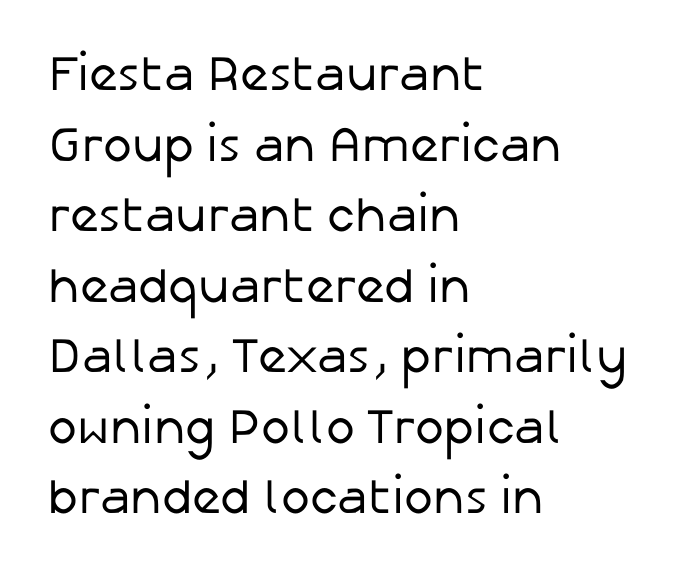
The image shows 49 px regular-weight sans-serif type, upright; set left-aligned, normal line spacing (1.44x), normal letter spacing, not underlined; low stroke contrast and a medium x-height.
